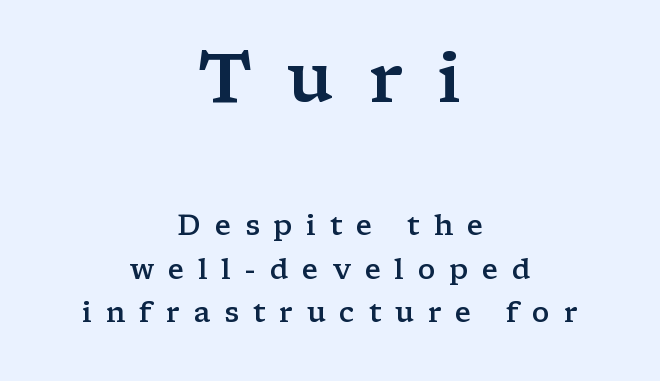
The image shows 70 px semibold, wide serif type, upright; set centered, normal line spacing (1.55x), unusually wide letter spacing (+0.49 em), not underlined; the first (top) block is 2.5x larger; low stroke contrast and a medium x-height.
